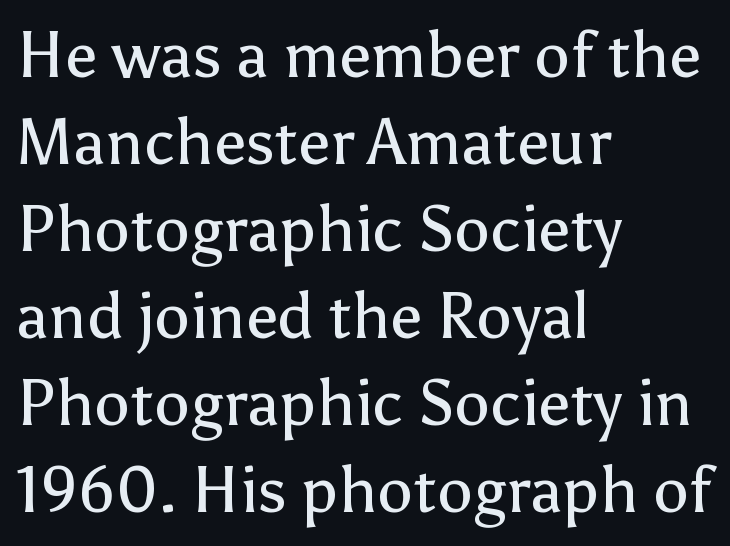
Q: Is the text bold? A: No.
Q: Is the text italic (slanted)? A: No, it is upright.
Q: Is the typeface a serif or a sans-serif typeface? A: Sans-serif.
Q: Is the text underlined? A: No.
Q: How is the paragraph aligned? A: Left-aligned.
Q: Is the spacing between letters normal or unusually wide? A: Normal.
Q: Is the spacing between lines tight, normal or loose? A: Normal.
Q: Width (condensed, normal, or wide)? A: Normal.
Q: Stroke contrast? A: Low.
Q: x-height? A: Medium.
Q: Monospaced? A: No.
